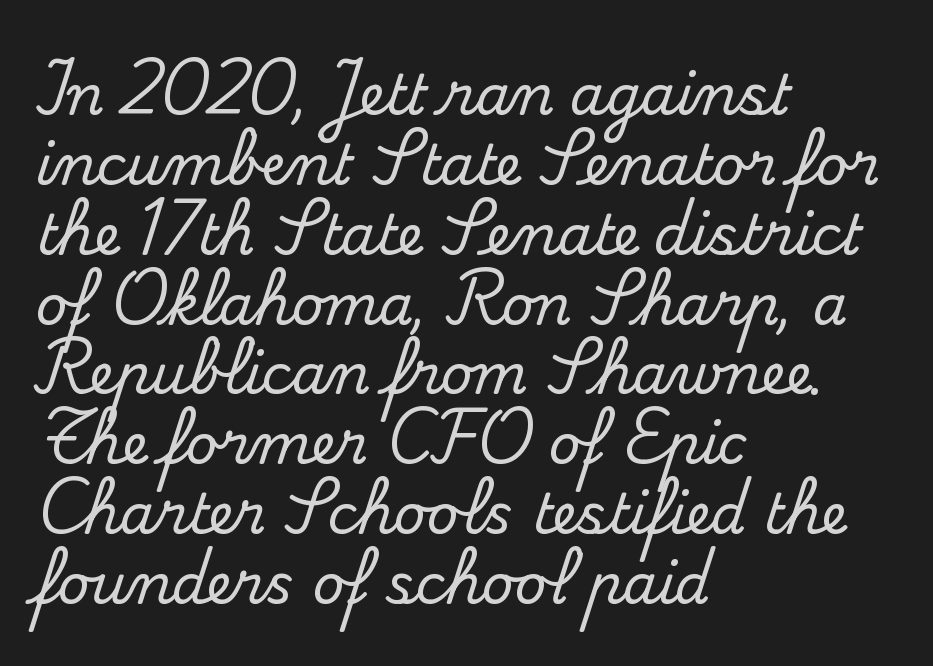
{"width": "normal", "stroke_contrast": "medium", "x_height": "small", "monospaced": "no", "underline": "no", "align": "left", "line_spacing": "normal", "line_spacing_ratio": 1.27, "letter_spacing": "normal", "letter_spacing_em": 0.0, "glyph_px": 55}
